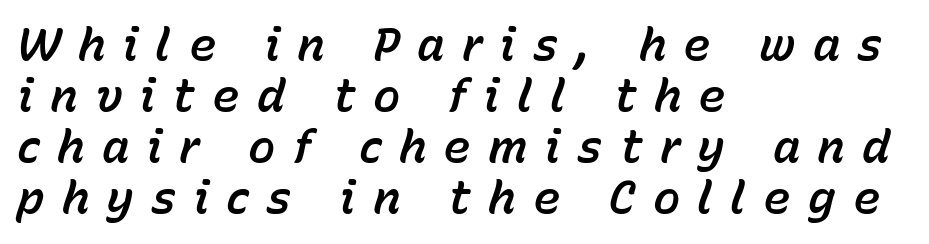
{"italic": "yes", "lean": "right", "slant_degrees": 15, "width": "normal", "stroke_contrast": "low", "x_height": "medium", "monospaced": "no", "underline": "no", "align": "left", "line_spacing": "tight", "line_spacing_ratio": 1.11, "letter_spacing": "wide", "letter_spacing_em": 0.37, "glyph_px": 46}
